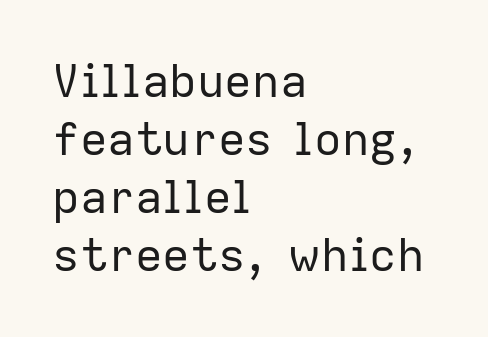
{"serif": "no", "italic": "no", "bold": "no", "weight": "regular", "width": "normal", "stroke_contrast": "low", "x_height": "medium", "monospaced": "no", "underline": "no", "align": "left", "line_spacing": "normal", "line_spacing_ratio": 1.26, "letter_spacing": "normal", "letter_spacing_em": 0.0, "glyph_px": 46}
